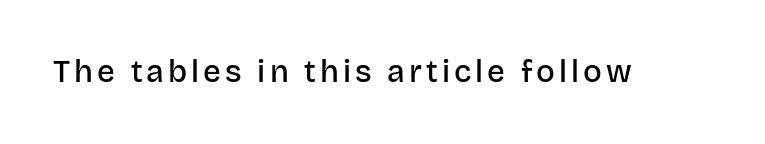
Q: Is the text bold? A: Semi-bold.
Q: Is the text italic (slanted)? A: No, it is upright.
Q: Is the typeface a serif or a sans-serif typeface? A: Sans-serif.
Q: Is the text underlined? A: No.
Q: Width (condensed, normal, or wide)? A: Normal.
Q: Stroke contrast? A: Low.
Q: x-height? A: Large.
Q: Monospaced? A: No.
